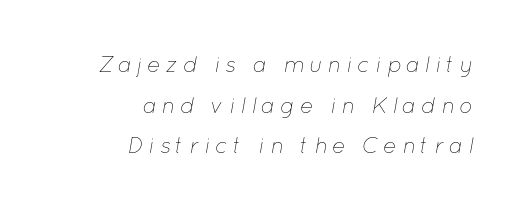
Letter spacing: wide. Descender tails drop into unmarked territory. The glyphs look as if they've been sheared to an angle. Weight class: somewhere from thin through regular.
